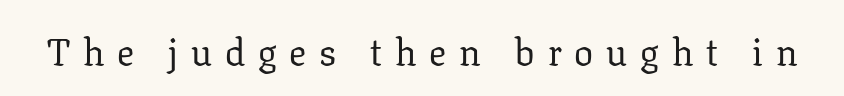
Q: Is the text bold? A: No.
Q: Is the text italic (slanted)? A: No, it is upright.
Q: Is the typeface a serif or a sans-serif typeface? A: Serif.
Q: Is the text underlined? A: No.
Q: Is the spacing between letters normal or unusually wide? A: Unusually wide.
Q: Width (condensed, normal, or wide)? A: Normal.
Q: Stroke contrast? A: Low.
Q: x-height? A: Medium.
Q: Monospaced? A: No.
